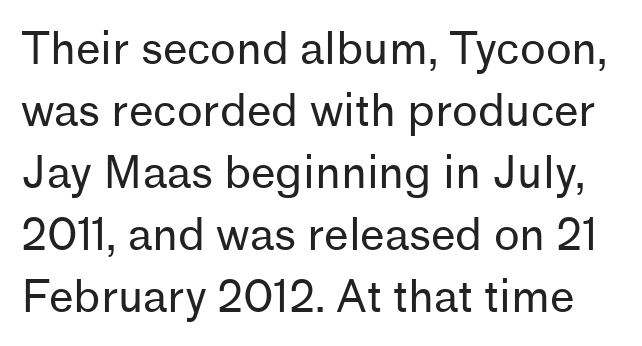
A roman cut, with each character standing at attention. The face used here is proportionally spaced, like ordinary book or web type. Unlike a traditional serif, this face leaves its strokes unadorned. Words appear dense and cohesive because spacing is normal. The glyphs are unaccompanied by any horizontal stroke below them.
